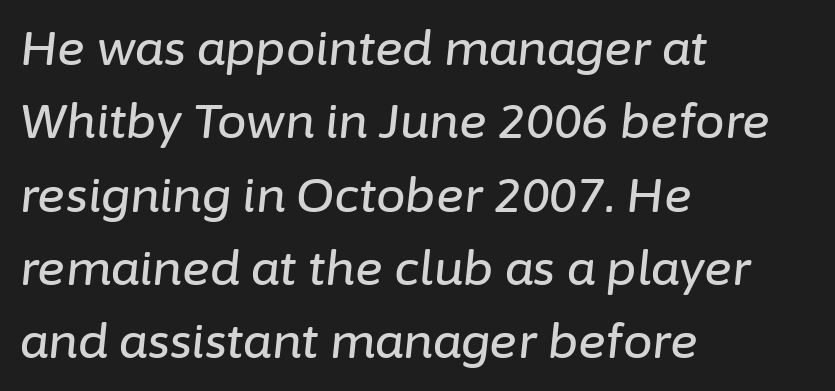
If you measured baseline to baseline, you'd find a middling distance. The paragraph has a hard left edge and a soft right edge. This is oblique type, the kind used for emphasis or titles. Check under the words: just untouched page. Default kerning and tracking; the words read as compact shapes. A typesetter would call this proportional, since set widths differ per character.
